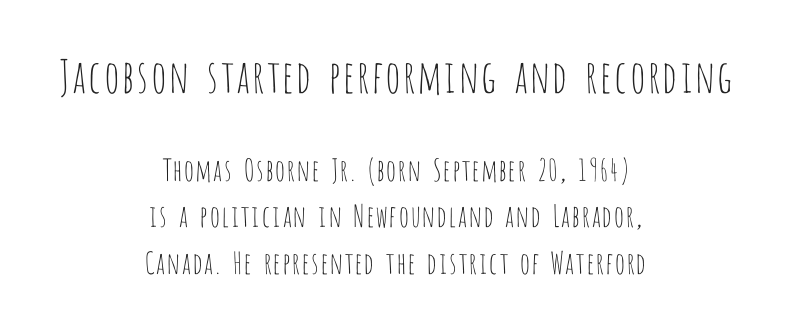
The image shows 45 px thin, condensed sans-serif type, upright; set centered, normal line spacing (1.55x), normal letter spacing, not underlined; the first (top) block is 1.5x larger; low stroke contrast and a large x-height.
